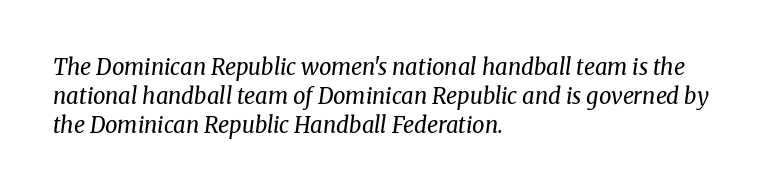
Q: Is the text bold? A: No.
Q: Is the text italic (slanted)? A: Yes, it leans right by about 8 degrees.
Q: Is the text underlined? A: No.
Q: How is the paragraph aligned? A: Left-aligned.
Q: Is the spacing between letters normal or unusually wide? A: Normal.
Q: Is the spacing between lines tight, normal or loose? A: Normal.
